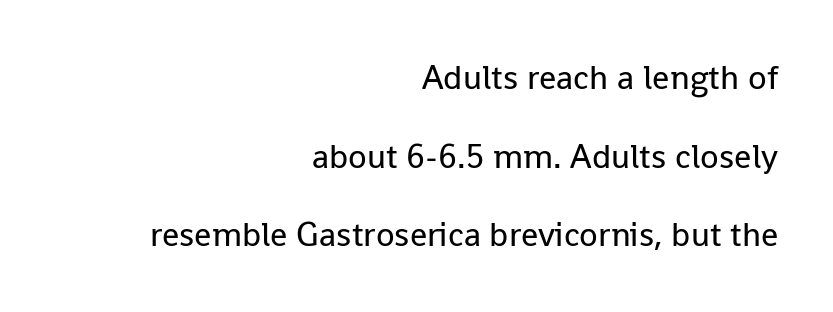
The space between consecutive lines is lavish. Quick note: underline off. The font sits on the lighter half of the weight spectrum, regular included. The line texture is even and compact thanks to regular tracking.
